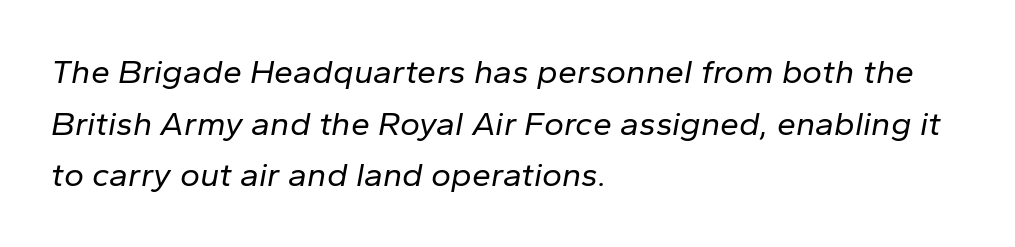
The image shows 34 px regular-weight type, italic (leaning right); set left-aligned, normal line spacing (1.52x), normal letter spacing, not underlined; low stroke contrast and a medium x-height.
